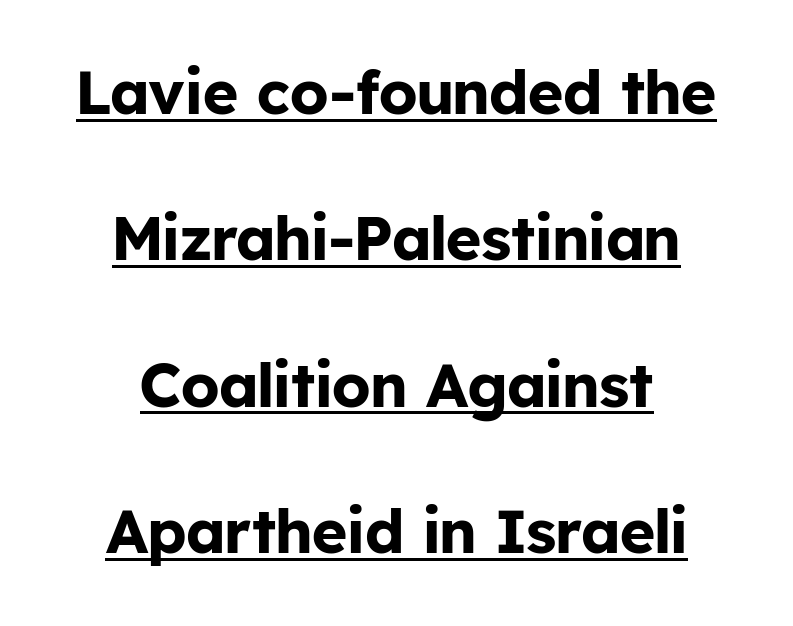
This is roman type, the default non-slanted kind. To sum up the face: it is a sans, with no serifs. Regarding leading, the lines here are spaced well apart. Decoration check: the copy is underlined.
